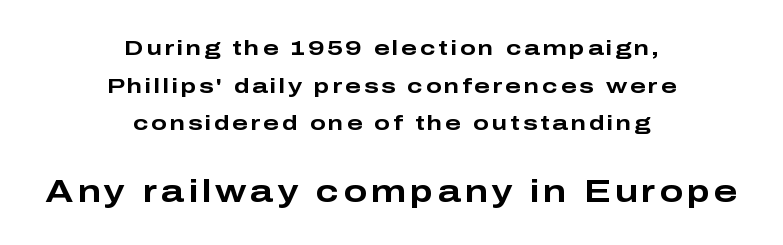
The image shows 31 px bold, wide sans-serif type, upright; set centered, line spacing 1.79x, not underlined; the second (bottom) block is 1.48x larger; low stroke contrast and a medium x-height.
